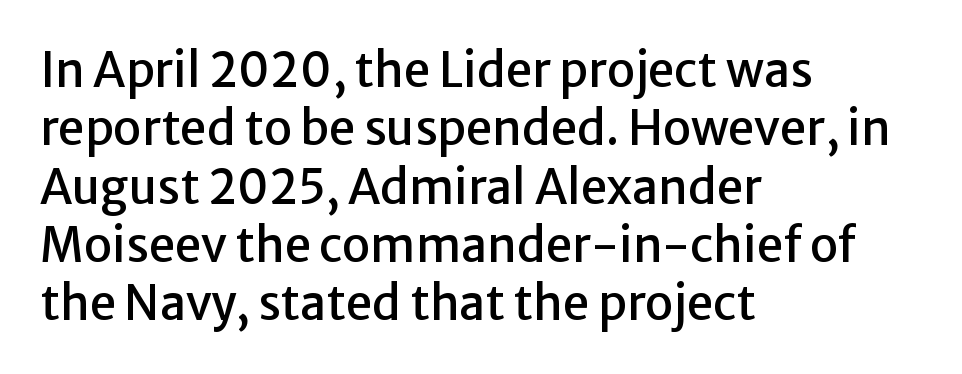
The image shows 47 px sans-serif type, upright; set left-aligned, line spacing 1.24x, normal letter spacing, not underlined; low stroke contrast and a medium x-height.
